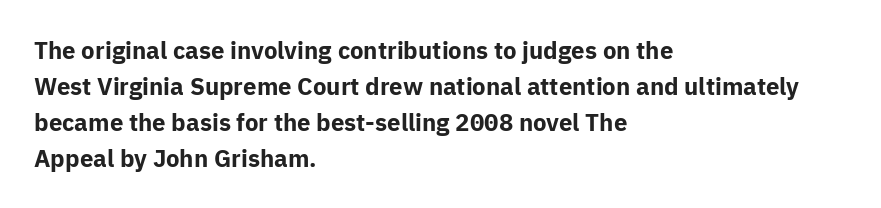
These lines are set flush left with a ragged right edge. Upright lettering throughout. Compared with typical body copy, the letter spacing here is the same. The line-height multiplier appears to be the usual default.
